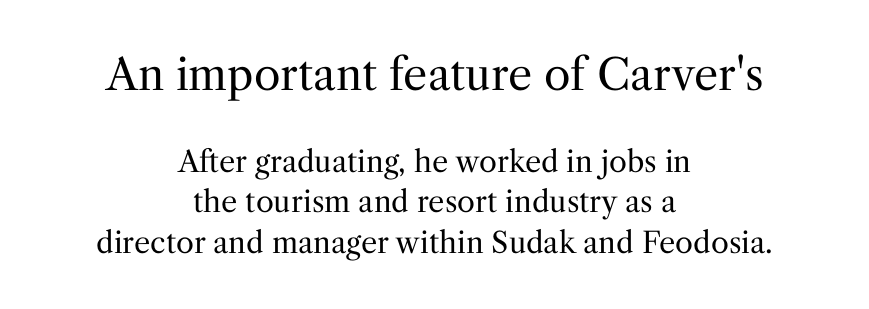
{"serif": "yes", "italic": "no", "bold": "no", "weight": "regular", "width": "normal", "stroke_contrast": "medium", "x_height": "medium", "monospaced": "no", "underline": "no", "align": "center", "line_spacing": "normal", "line_spacing_ratio": 1.4, "letter_spacing": "normal", "letter_spacing_em": 0.0, "larger_block": "first", "size_ratio": 1.48, "glyph_px": 43}
